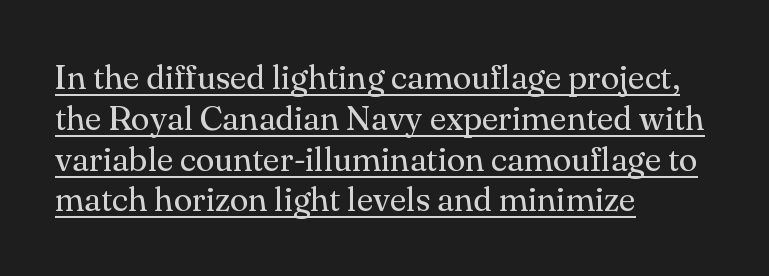
{"serif": "yes", "italic": "no", "bold": "no", "weight": "regular", "width": "normal", "stroke_contrast": "medium", "x_height": "small", "monospaced": "no", "underline": "yes", "align": "left", "line_spacing_ratio": 1.2, "letter_spacing": "normal", "letter_spacing_em": 0.0, "glyph_px": 34}
